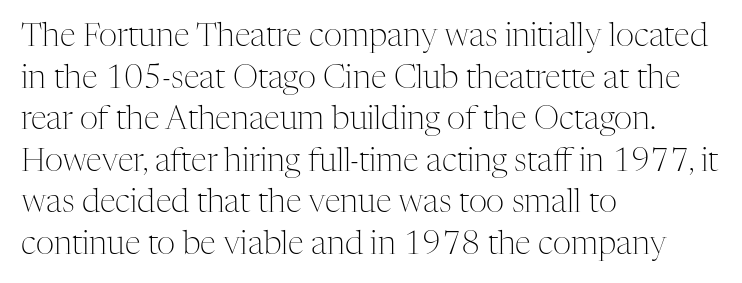
Typeset ragged right — the left edge is the straight one. The letterforms sit at book weight or below. These lines are rendered in a variable-pitch font. Nope, not italic — everything's standing straight. Words float on clear page, feet unadorned.
